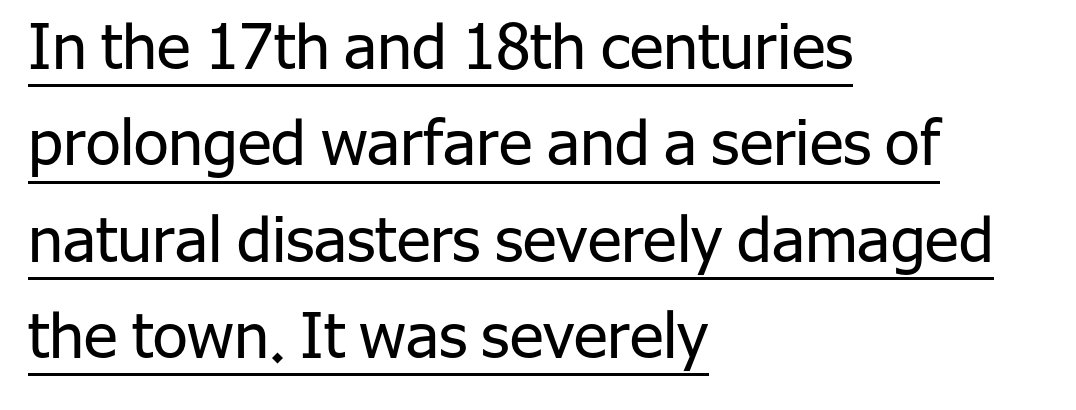
{"serif": "no", "italic": "no", "bold": "no", "weight": "regular", "width": "normal", "stroke_contrast": "low", "x_height": "medium", "monospaced": "no", "underline": "yes", "align": "left", "line_spacing": "normal", "line_spacing_ratio": 1.53, "letter_spacing": "normal", "letter_spacing_em": 0.0, "glyph_px": 63}
